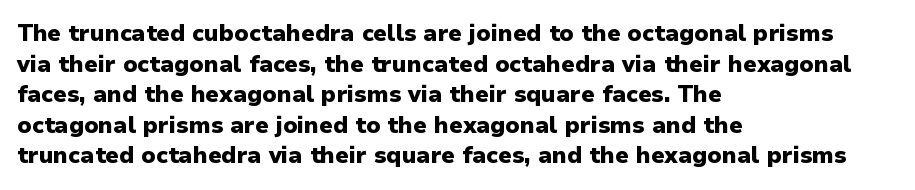
Q: Is the text bold? A: Yes.
Q: Is the text italic (slanted)? A: No, it is upright.
Q: Is the text underlined? A: No.
Q: How is the paragraph aligned? A: Left-aligned.
Q: Is the spacing between letters normal or unusually wide? A: Normal.
Q: Is the spacing between lines tight, normal or loose? A: Normal.
